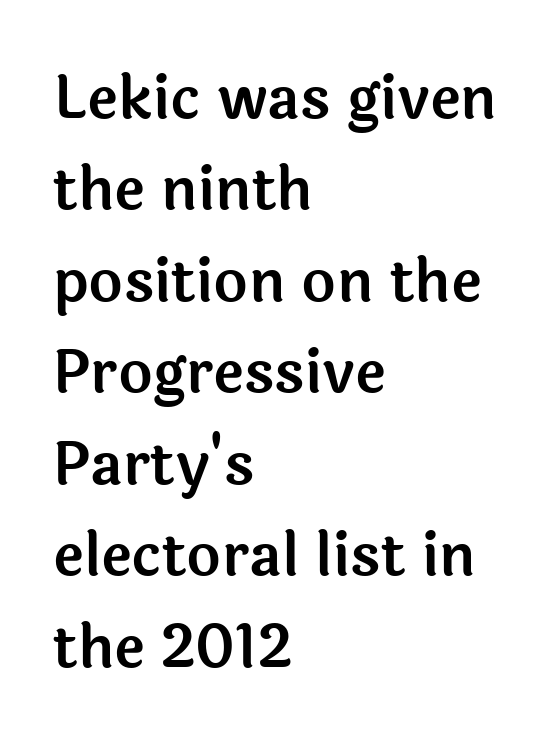
The image shows 59 px sans-serif type, upright; set left-aligned, normal line spacing (1.55x), normal letter spacing, not underlined; a medium x-height.
